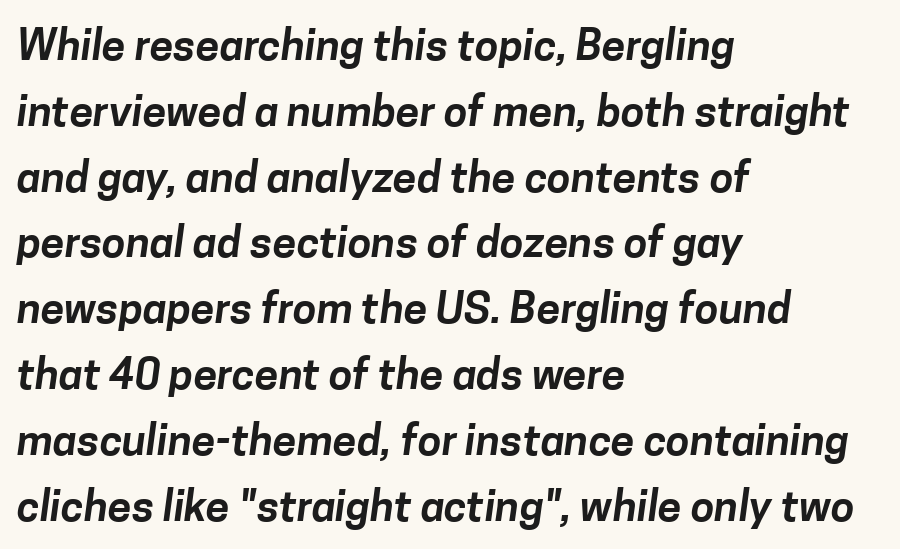
Is this a fixed-width face? No — the glyphs have proportional, varying widths. In CSS terms this would be text-align: left. The designer left line spacing at the default. Anything drawn beneath the words? Only blank space.
